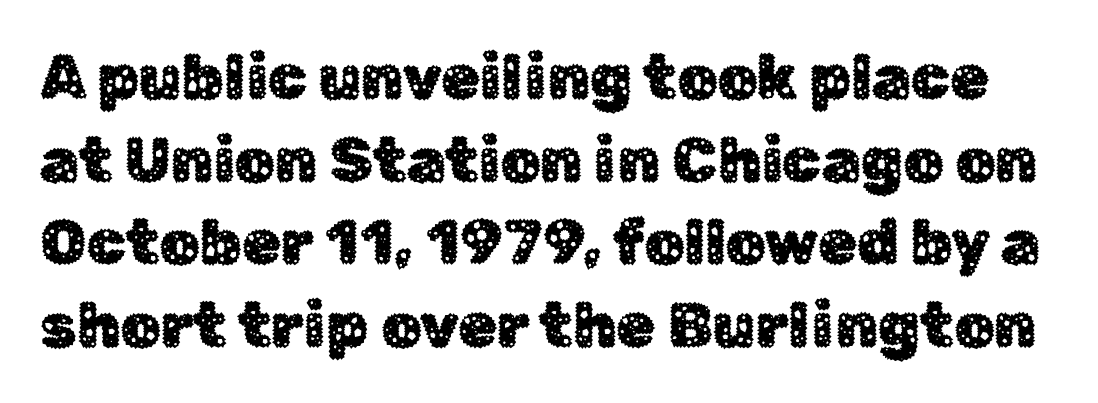
Q: Is the text italic (slanted)? A: No, it is upright.
Q: Is the typeface a serif or a sans-serif typeface? A: Sans-serif.
Q: Is the text underlined? A: No.
Q: Is the spacing between letters normal or unusually wide? A: Normal.
Q: Is the spacing between lines tight, normal or loose? A: Normal.
Q: Width (condensed, normal, or wide)? A: Normal.
Q: Stroke contrast? A: Low.
Q: x-height? A: Medium.
Q: Monospaced? A: No.
